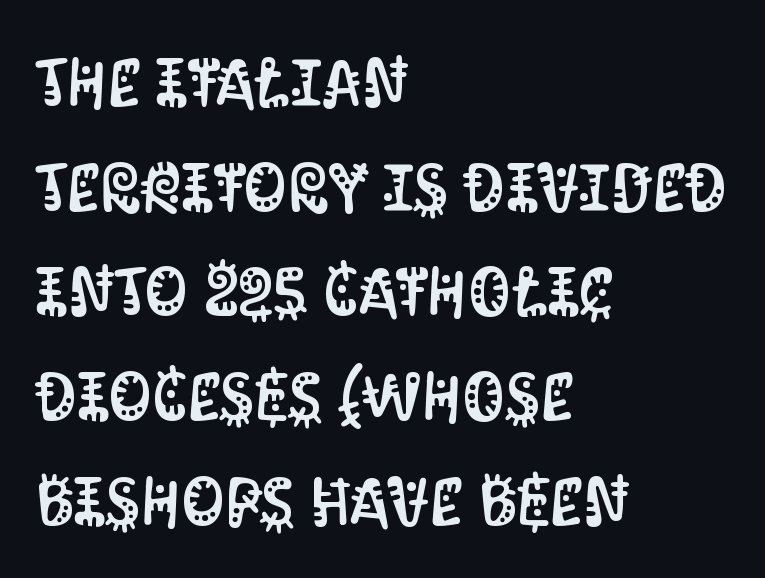
Posture: upright roman. Do the characters align in a grid? No, the font is proportional. Regarding leading, the lines here are spaced in the standard way. No feet cap the strokes, marking this as sans-serif type. The glyphs are unaccompanied by any horizontal stroke below them.
